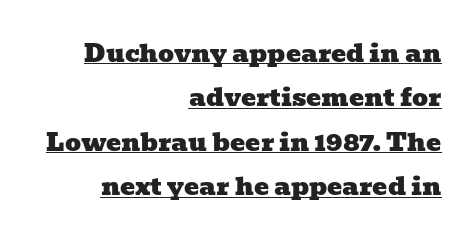
The image shows 25 px text type; set right-aligned, line spacing 1.78x, normal letter spacing, underlined.
